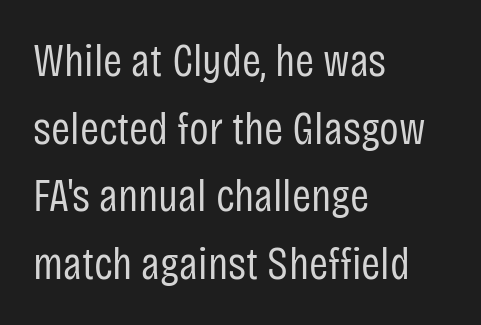
The image shows 46 px regular-weight, condensed sans-serif type, upright; set left-aligned, normal line spacing (1.47x), normal letter spacing, not underlined; low stroke contrast and a large x-height.
